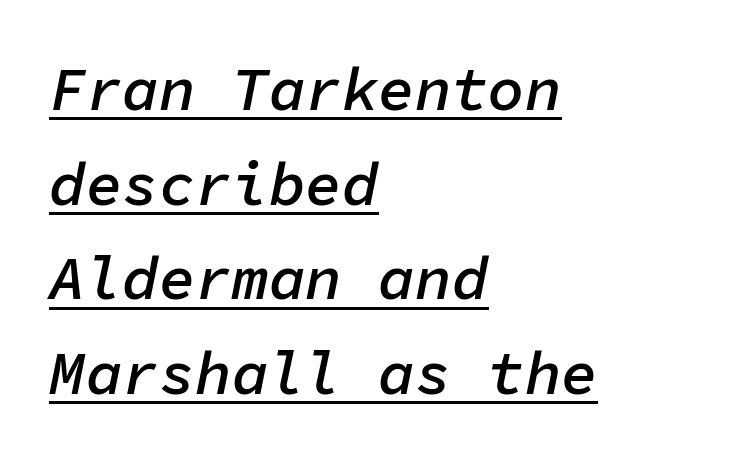
Q: Is the text bold? A: Semi-bold.
Q: Is the text italic (slanted)? A: Yes, it leans right by about 11 degrees.
Q: Is the text underlined? A: Yes.
Q: How is the paragraph aligned? A: Left-aligned.
Q: Is the spacing between letters normal or unusually wide? A: Normal.
Q: Is the spacing between lines tight, normal or loose? A: Normal.
Q: Width (condensed, normal, or wide)? A: Normal.
Q: Stroke contrast? A: Low.
Q: x-height? A: Medium.
Q: Monospaced? A: Yes.
